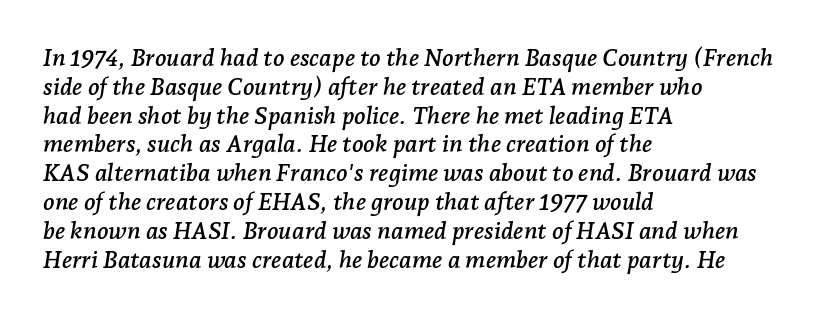
Q: Is the text italic (slanted)? A: Yes, it leans right by about 7 degrees.
Q: Is the text underlined? A: No.
Q: How is the paragraph aligned? A: Left-aligned.
Q: Is the spacing between letters normal or unusually wide? A: Normal.
